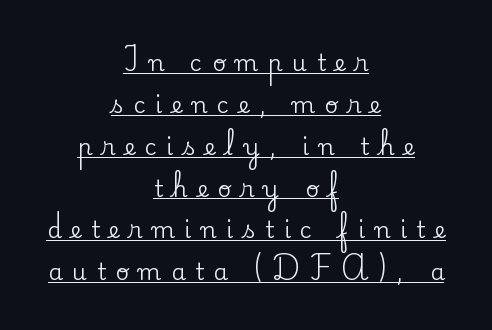
The image shows 23 px text type, upright; set centered, line spacing 1.82x, unusually wide letter spacing (+0.42 em), underlined.
